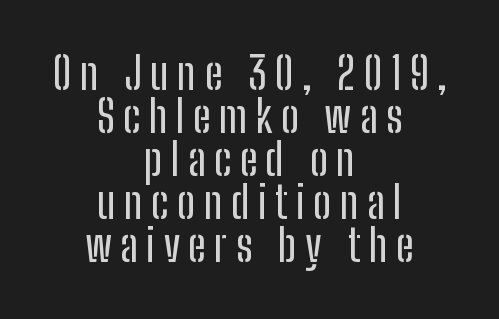
Q: Is the text italic (slanted)? A: No, it is upright.
Q: Is the typeface a serif or a sans-serif typeface? A: Sans-serif.
Q: Is the text underlined? A: No.
Q: How is the paragraph aligned? A: Centered.
Q: Is the spacing between lines tight, normal or loose? A: Tight.
Q: Width (condensed, normal, or wide)? A: Condensed.
Q: Stroke contrast? A: Low.
Q: x-height? A: Medium.
Q: Monospaced? A: No.
